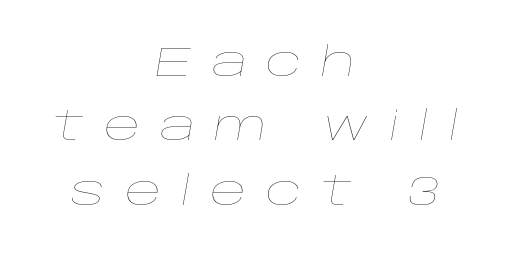
The image shows 40 px thin, wide type, italic (leaning right); set centered, normal line spacing (1.61x), unusually wide letter spacing (+0.48 em), not underlined; low stroke contrast and a large x-height.
